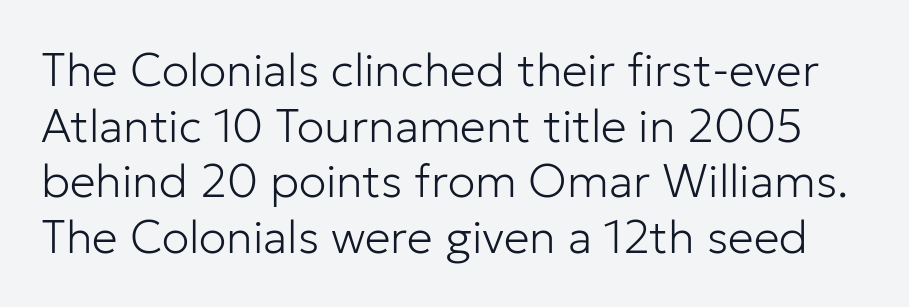
Q: Is the text bold? A: No.
Q: Is the text italic (slanted)? A: No, it is upright.
Q: Is the typeface a serif or a sans-serif typeface? A: Sans-serif.
Q: Is the text underlined? A: No.
Q: Is the spacing between letters normal or unusually wide? A: Normal.
Q: Width (condensed, normal, or wide)? A: Normal.
Q: Stroke contrast? A: Low.
Q: x-height? A: Medium.
Q: Monospaced? A: No.
